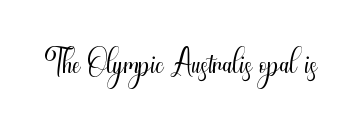
Q: Is the text bold? A: No.
Q: Is the text italic (slanted)? A: Yes.
Q: Is the typeface a serif or a sans-serif typeface? A: Sans-serif.
Q: Is the text underlined? A: No.
Q: Is the spacing between letters normal or unusually wide? A: Normal.
Q: Width (condensed, normal, or wide)? A: Condensed.
Q: Stroke contrast? A: Medium.
Q: x-height? A: Small.
Q: Monospaced? A: No.
